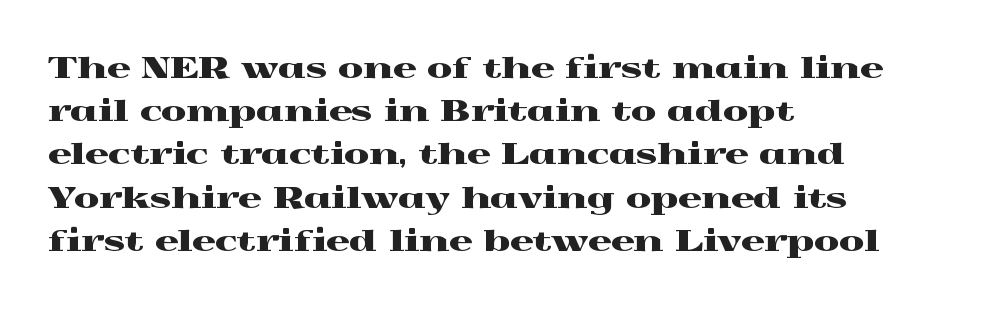
The image shows 29 px wide serif type, upright; set left-aligned, normal line spacing (1.49x), normal letter spacing, not underlined; a medium x-height.
